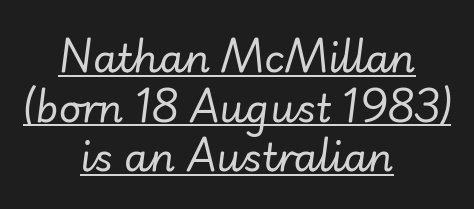
Characters are canted at an angle relative to the baseline's perpendicular. Tracking value appears to be zero — textbook default spacing. Leftover space on each line is divided equally before and after the words. The strokes carry an ordinary text weight at most. Here the designer chose a conventional face with non-uniform glyph widths.
